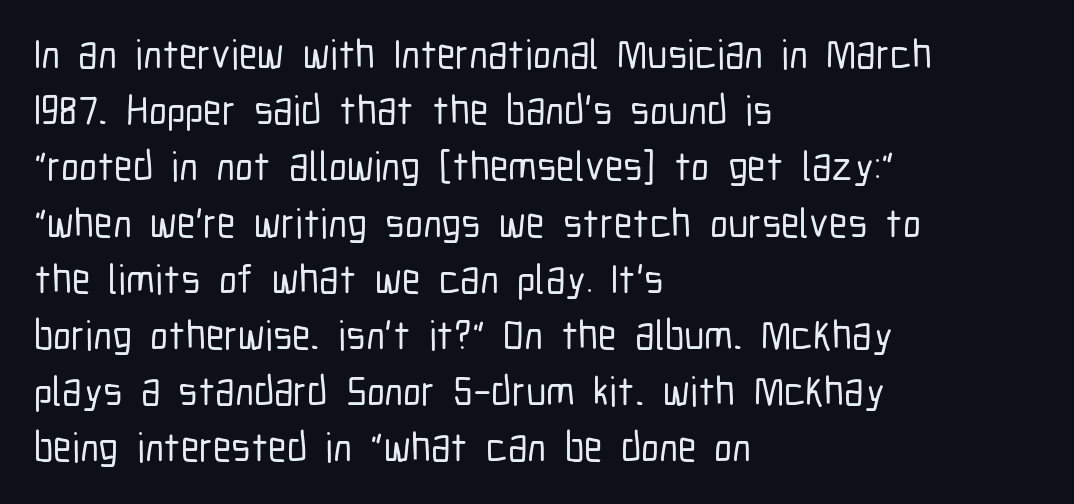
Q: Is the text italic (slanted)? A: No, it is upright.
Q: Is the typeface a serif or a sans-serif typeface? A: Sans-serif.
Q: Is the text underlined? A: No.
Q: How is the paragraph aligned? A: Left-aligned.
Q: Is the spacing between letters normal or unusually wide? A: Normal.
Q: Is the spacing between lines tight, normal or loose? A: Normal.
Q: Width (condensed, normal, or wide)? A: Condensed.
Q: Stroke contrast? A: Low.
Q: x-height? A: Medium.
Q: Monospaced? A: No.
